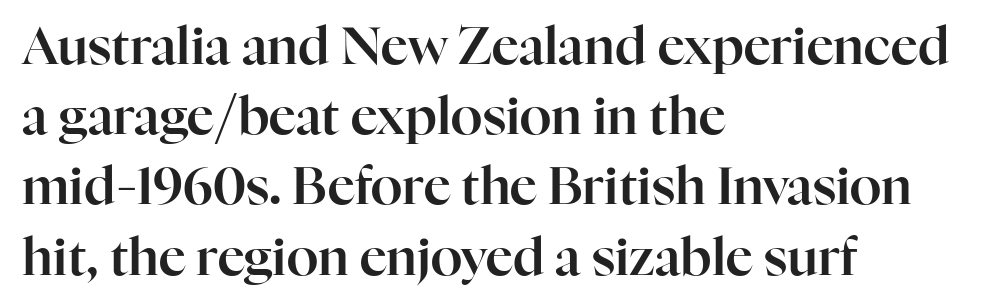
Nobody drew a line under any word here. The rag falls on the right side of this text block. It's the straight-up-and-down kind of type. Classification — serif.
